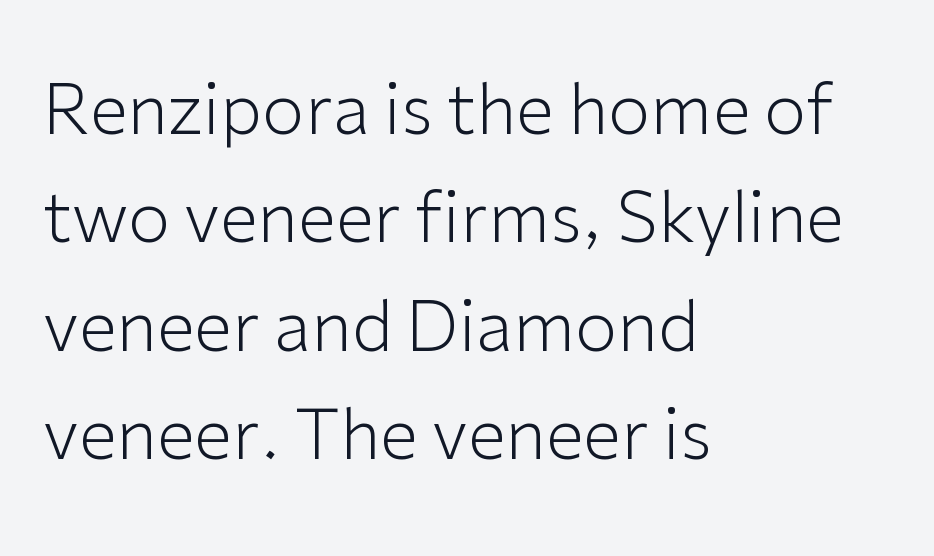
{"serif": "no", "italic": "no", "bold": "no", "weight": "light", "width": "normal", "stroke_contrast": "low", "x_height": "medium", "monospaced": "no", "underline": "no", "align": "left", "line_spacing": "normal", "line_spacing_ratio": 1.57, "letter_spacing": "normal", "letter_spacing_em": 0.0, "glyph_px": 69}
